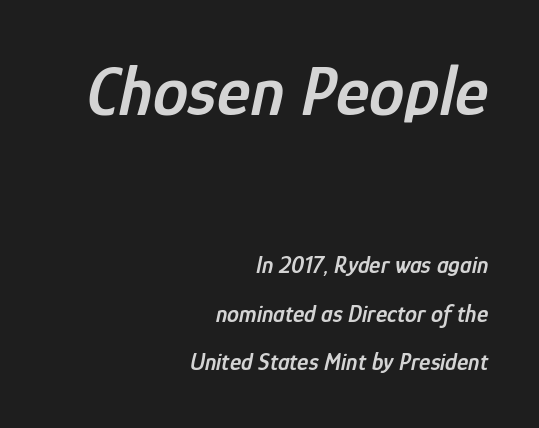
{"italic": "yes", "lean": "right", "slant_degrees": 12, "bold": "semi", "weight": "semibold", "width": "condensed", "stroke_contrast": "low", "x_height": "medium", "monospaced": "no", "underline": "no", "align": "right", "line_spacing": "loose", "line_spacing_ratio": 2.02, "letter_spacing": "normal", "letter_spacing_em": 0.0, "larger_block": "first", "size_ratio": 2.96, "glyph_px": 71}
